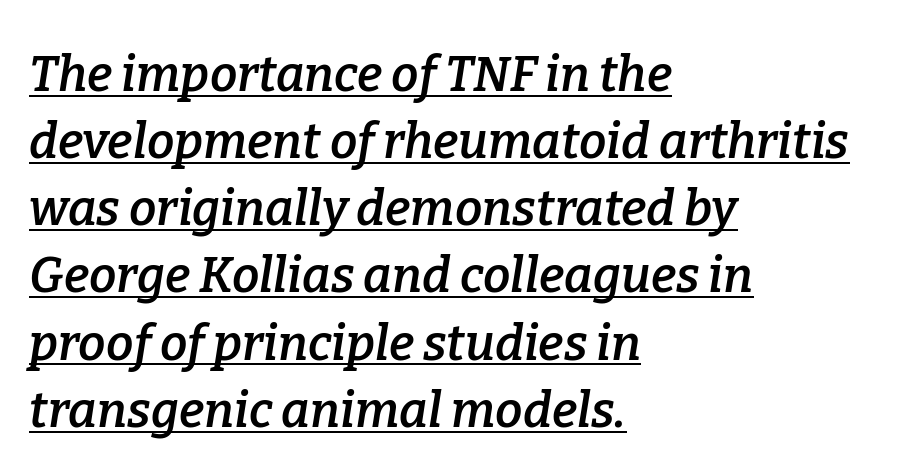
The image shows 49 px semibold serif type, italic (leaning right); set left-aligned, normal line spacing (1.37x), normal letter spacing, underlined; low stroke contrast and a medium x-height.
